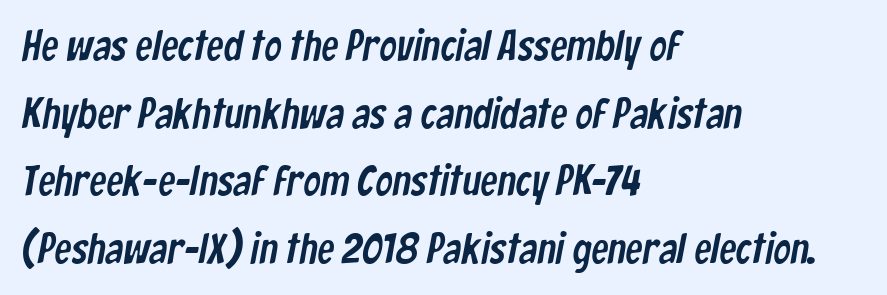
Nothing sits at the stroke ends, so this counts as sans-serif. Notice how descenders clear the ascenders below comfortably — that's standard leading. Nobody touched the tracking dial on this one. Descender tails drop into unmarked territory. The passage shown is typed in a proportional face where columns would drift.
